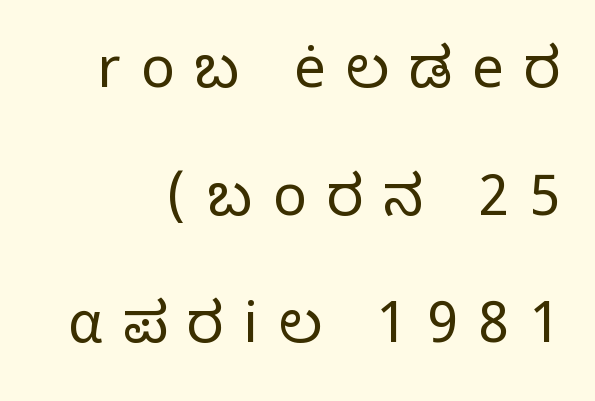
{"serif": "no", "italic": "no", "bold": "no", "weight": "regular", "width": "normal", "stroke_contrast": "low", "x_height": "medium", "monospaced": "no", "underline": "no", "line_spacing": "loose", "line_spacing_ratio": 2.28, "letter_spacing": "wide", "letter_spacing_em": 0.36, "glyph_px": 56}
